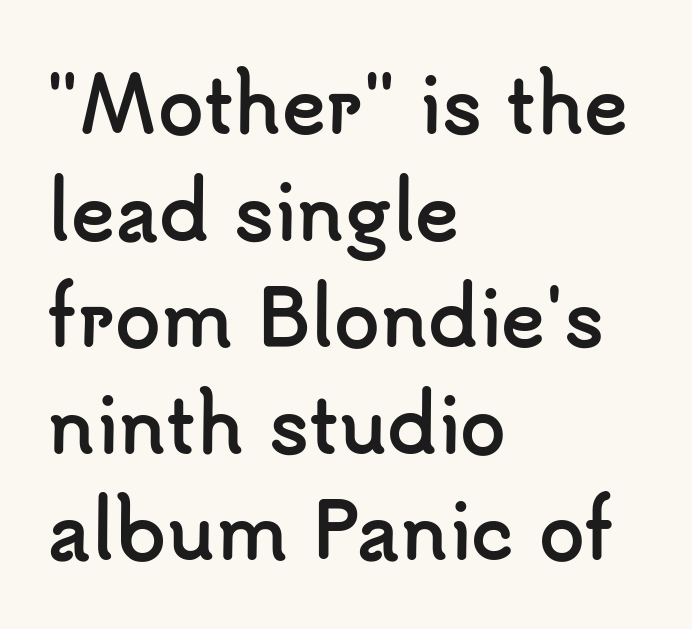
Q: Is the text bold? A: Yes.
Q: Is the text italic (slanted)? A: No, it is upright.
Q: Is the typeface a serif or a sans-serif typeface? A: Sans-serif.
Q: Is the text underlined? A: No.
Q: How is the paragraph aligned? A: Left-aligned.
Q: Is the spacing between letters normal or unusually wide? A: Normal.
Q: Is the spacing between lines tight, normal or loose? A: Normal.
Q: Width (condensed, normal, or wide)? A: Normal.
Q: Stroke contrast? A: Low.
Q: x-height? A: Small.
Q: Monospaced? A: No.
